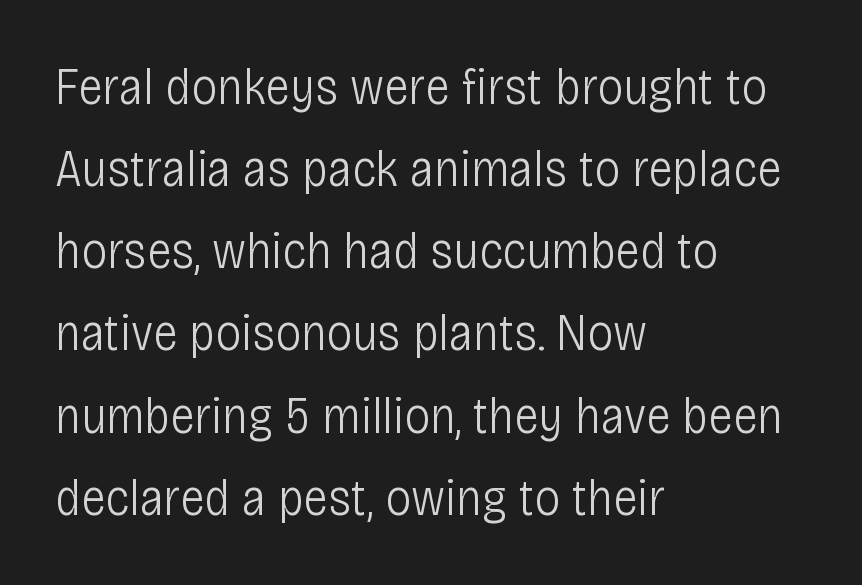
{"serif": "no", "italic": "no", "bold": "no", "weight": "light", "width": "condensed", "stroke_contrast": "low", "x_height": "large", "monospaced": "no", "underline": "no", "align": "left", "line_spacing": "normal", "line_spacing_ratio": 1.58, "letter_spacing": "normal", "letter_spacing_em": 0.0, "glyph_px": 52}
